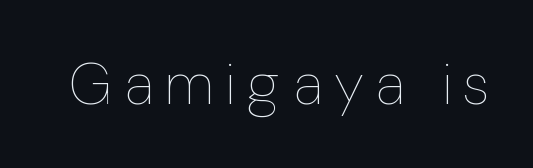
Q: Is the text bold? A: No.
Q: Is the text italic (slanted)? A: No, it is upright.
Q: Is the text underlined? A: No.
Q: Is the spacing between letters normal or unusually wide? A: Unusually wide.
Q: Width (condensed, normal, or wide)? A: Condensed.
Q: Stroke contrast? A: Low.
Q: x-height? A: Medium.
Q: Monospaced? A: No.
